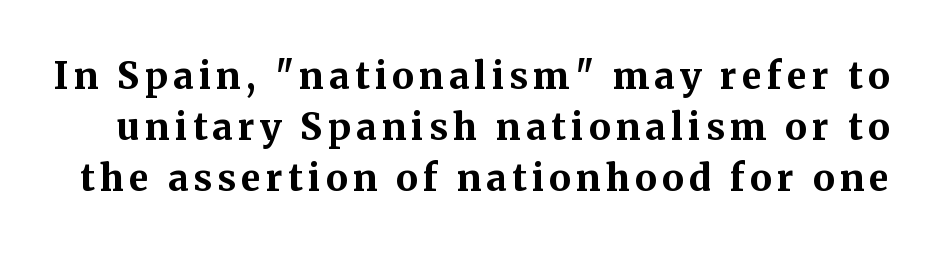
Note the varied advance widths — an 'i' is clearly narrower than an 'm'. This sample uses an upright cut, with every glyph sitting square on the baseline. Every letter is thick-stroked: bold, no question. Honestly, there is no underline to notice here at all.
